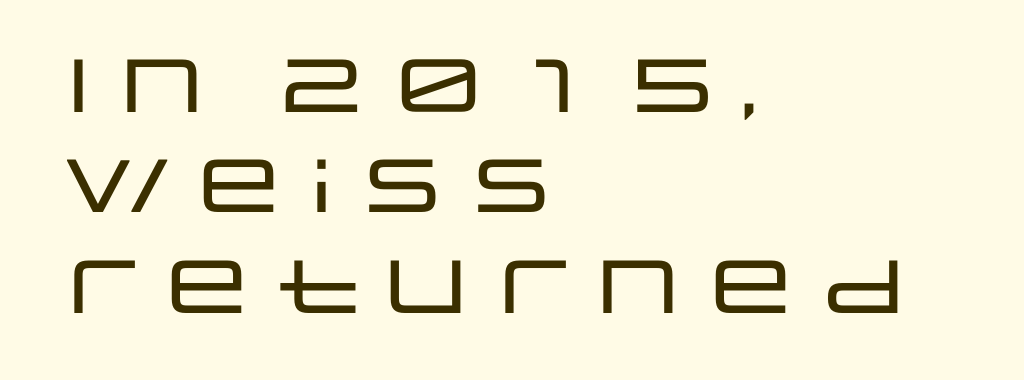
Type without underlining. Style check: upright. This sample uses a sans-serif face. Look at the tracking — it's just the regular setting, nothing added. Think of a printed novel: that variable character pitch is what you see here.
